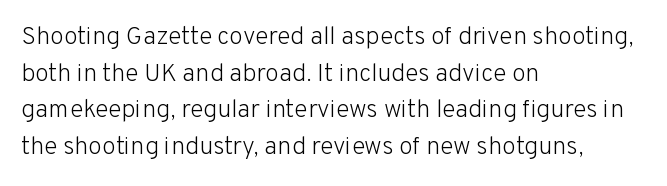
{"italic": "no", "bold": "no", "underline": "no", "align": "left", "line_spacing": "normal", "line_spacing_ratio": 1.47, "letter_spacing": "normal", "letter_spacing_em": 0.0, "glyph_px": 25}
